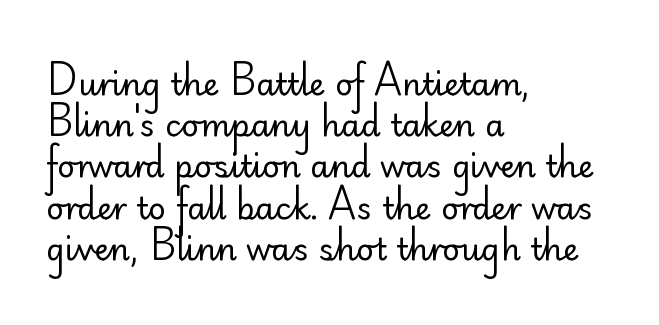
{"serif": "no", "italic": "no", "bold": "no", "weight": "regular", "width": "normal", "stroke_contrast": "low", "x_height": "small", "monospaced": "no", "underline": "no", "align": "left", "line_spacing": "normal", "line_spacing_ratio": 1.33, "letter_spacing": "normal", "letter_spacing_em": 0.0, "glyph_px": 31}
